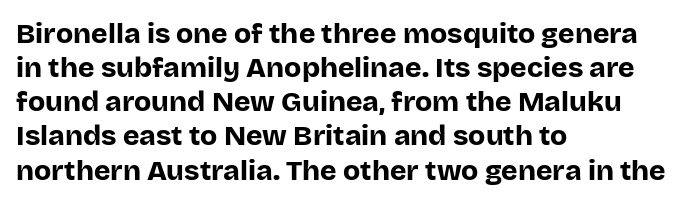
The image shows 28 px bold sans-serif type, upright; set left-aligned, line spacing 1.22x, normal letter spacing, not underlined; low stroke contrast and a large x-height.
